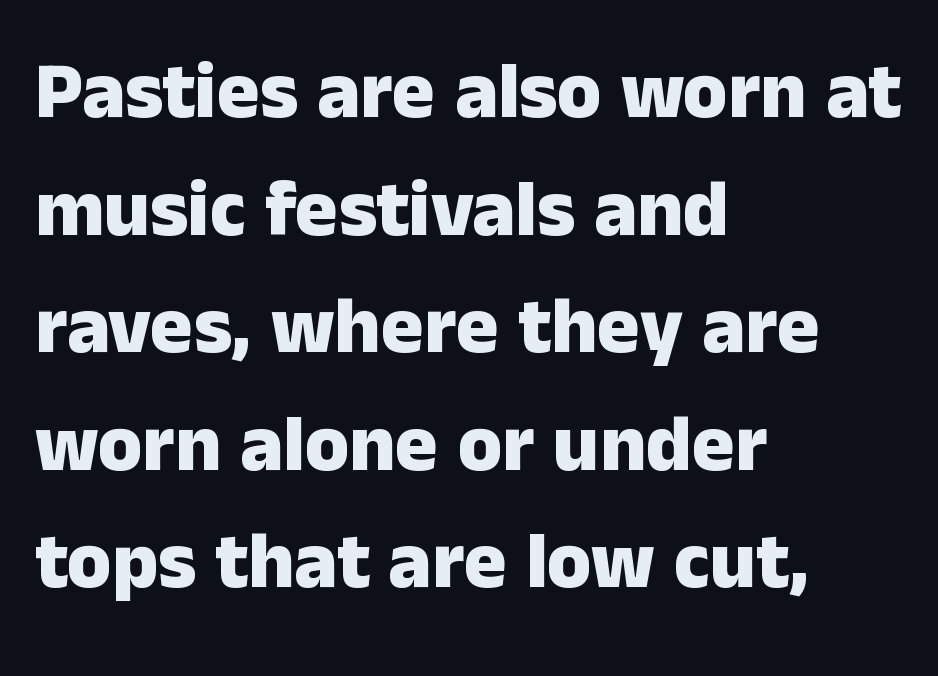
Q: Is the text bold? A: Yes.
Q: Is the text italic (slanted)? A: No, it is upright.
Q: Is the typeface a serif or a sans-serif typeface? A: Sans-serif.
Q: Is the text underlined? A: No.
Q: How is the paragraph aligned? A: Left-aligned.
Q: Is the spacing between letters normal or unusually wide? A: Normal.
Q: Is the spacing between lines tight, normal or loose? A: Normal.
Q: Width (condensed, normal, or wide)? A: Normal.
Q: Stroke contrast? A: Low.
Q: x-height? A: Medium.
Q: Monospaced? A: No.
